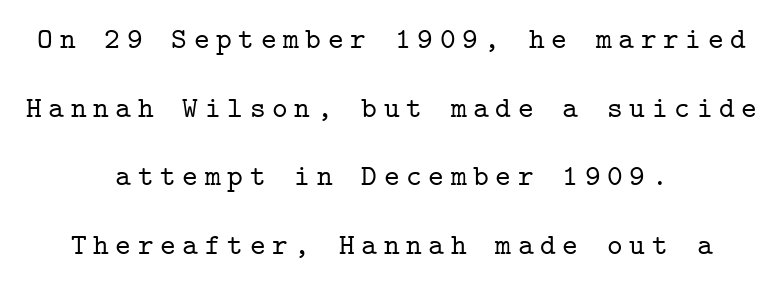
Q: Is the text italic (slanted)? A: No, it is upright.
Q: Is the typeface a serif or a sans-serif typeface? A: Serif.
Q: Is the text underlined? A: No.
Q: How is the paragraph aligned? A: Centered.
Q: Is the spacing between letters normal or unusually wide? A: Unusually wide.
Q: Is the spacing between lines tight, normal or loose? A: Loose.
Q: Width (condensed, normal, or wide)? A: Normal.
Q: Stroke contrast? A: Low.
Q: x-height? A: Medium.
Q: Monospaced? A: Yes.
